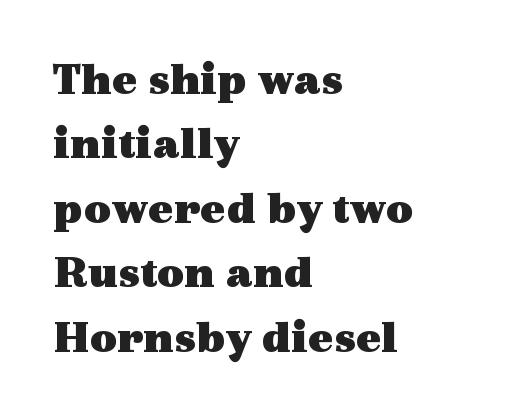
{"serif": "yes", "italic": "no", "bold": "yes", "weight": "heavy", "width": "wide", "x_height": "medium", "monospaced": "no", "underline": "no", "align": "left", "line_spacing": "normal", "line_spacing_ratio": 1.37, "letter_spacing": "normal", "letter_spacing_em": 0.0, "glyph_px": 47}
